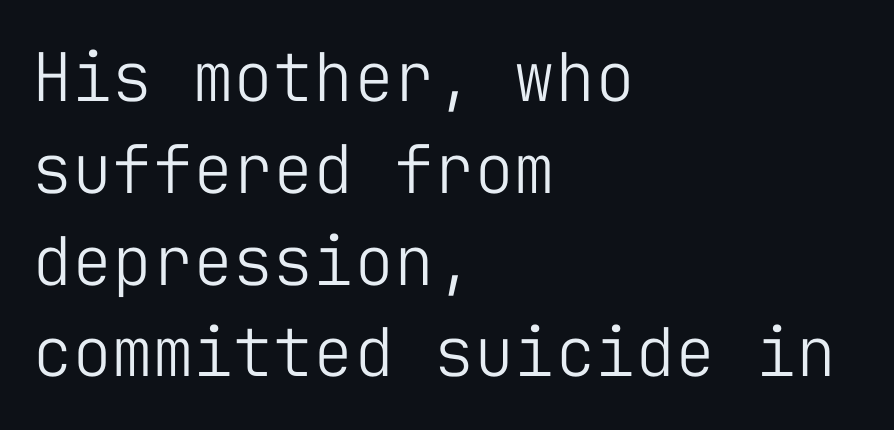
{"serif": "no", "italic": "no", "bold": "no", "weight": "light", "width": "normal", "stroke_contrast": "low", "x_height": "medium", "monospaced": "yes", "underline": "no", "align": "left", "line_spacing": "normal", "line_spacing_ratio": 1.37, "letter_spacing": "normal", "letter_spacing_em": 0.0, "glyph_px": 67}
